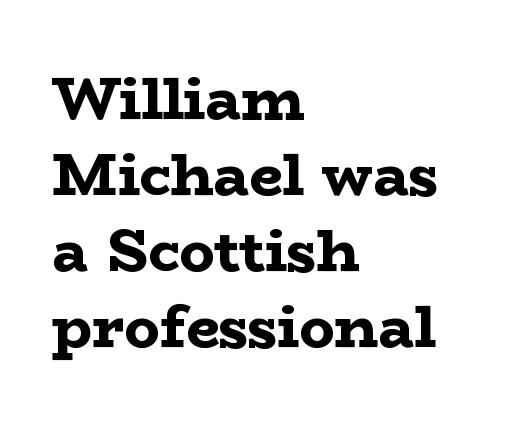
{"serif": "yes", "italic": "no", "bold": "yes", "weight": "bold", "width": "wide", "stroke_contrast": "low", "x_height": "medium", "monospaced": "no", "underline": "no", "align": "left", "line_spacing": "normal", "line_spacing_ratio": 1.29, "letter_spacing": "normal", "letter_spacing_em": 0.0, "glyph_px": 59}
